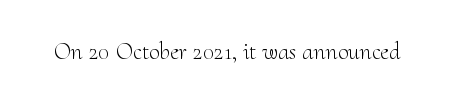
{"italic": "no", "bold": "no", "underline": "no", "letter_spacing": "normal", "letter_spacing_em": 0.0, "glyph_px": 24}
